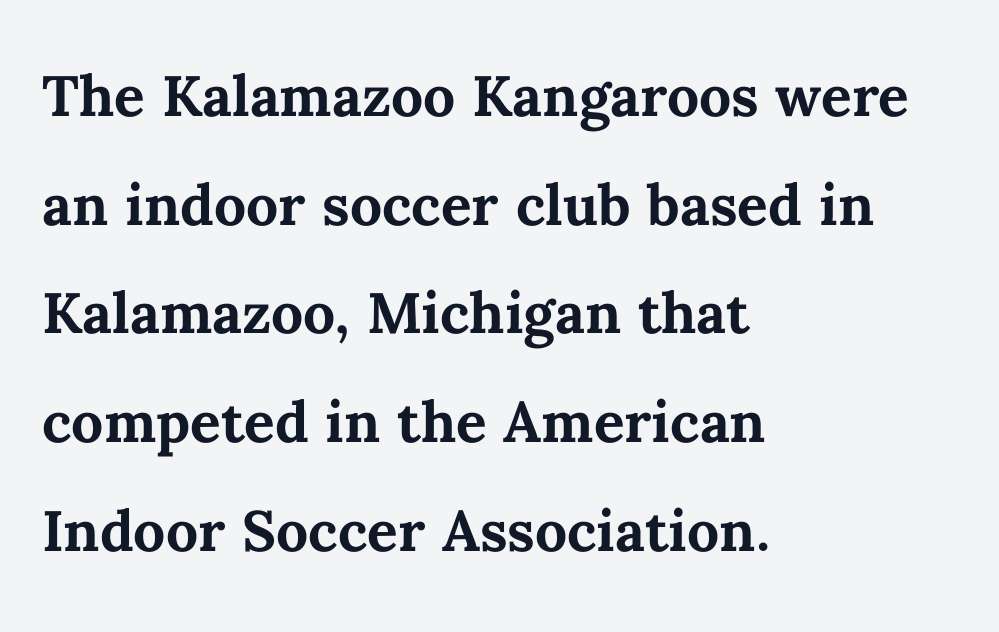
The image shows 76 px semibold type, upright; set left-aligned, normal line spacing (1.43x), normal letter spacing, not underlined; medium stroke contrast and a medium x-height.
